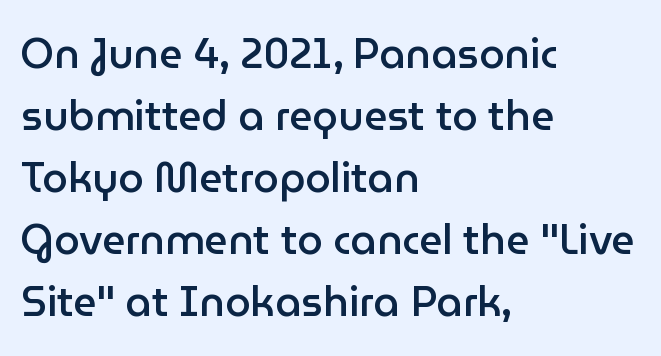
Q: Is the text bold? A: Semi-bold.
Q: Is the text italic (slanted)? A: No, it is upright.
Q: Is the typeface a serif or a sans-serif typeface? A: Sans-serif.
Q: Is the text underlined? A: No.
Q: How is the paragraph aligned? A: Left-aligned.
Q: Is the spacing between letters normal or unusually wide? A: Normal.
Q: Is the spacing between lines tight, normal or loose? A: Normal.
Q: Width (condensed, normal, or wide)? A: Normal.
Q: Stroke contrast? A: Low.
Q: x-height? A: Medium.
Q: Monospaced? A: No.
